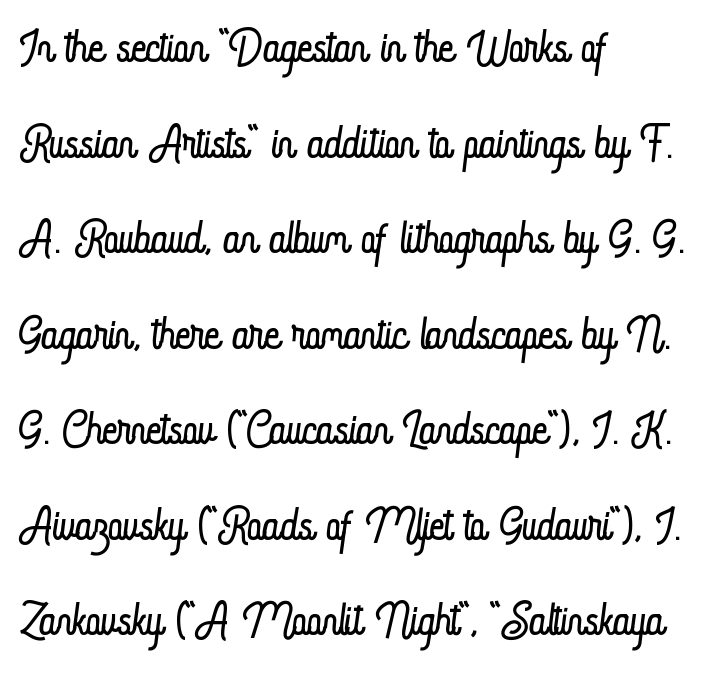
A typesetter would call this zero additional tracking. The ragged edge is on the right, which tells us the setting is flush left. A light-to-regular cut is what we see here. The foot of each line stays bare and open.
